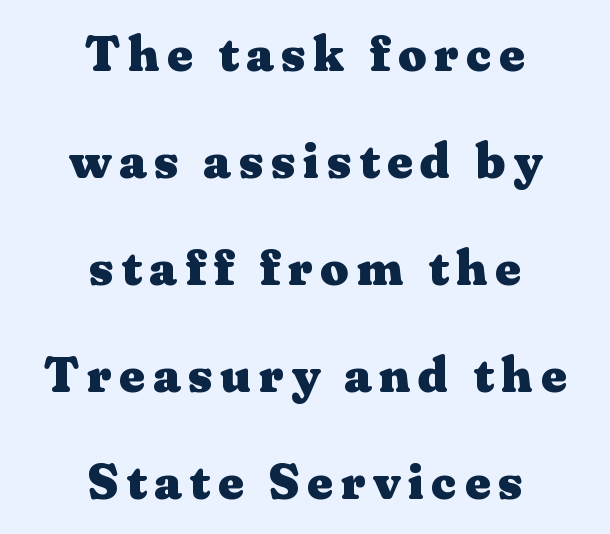
The image shows 50 px heavy, wide serif type, upright; set centered, loose line spacing (2.14x), not underlined; medium stroke contrast and a medium x-height.
